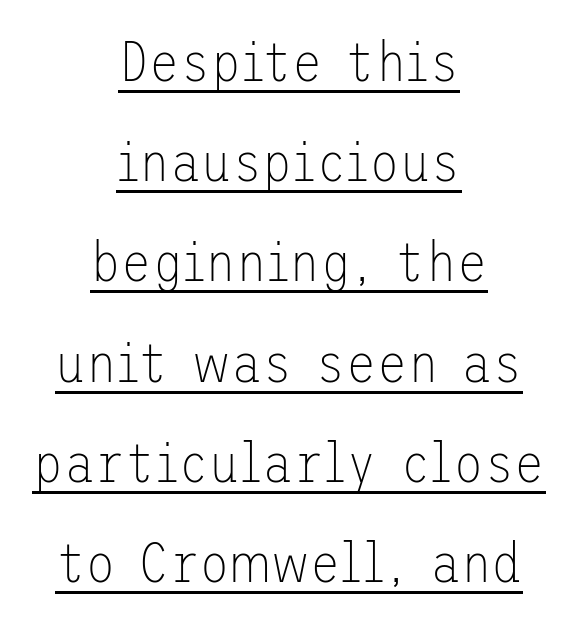
The typesetting does not lean heavy: it is not bold. The font family rendered here belongs to the sans-serif group. The lettering stays uniformly vertical, giving the passage a roman look. Each line is balanced around a shared central axis. Characters follow at the spacing the type designer built in. This is underlined copy, the kind a proofreader might mark for attention.
